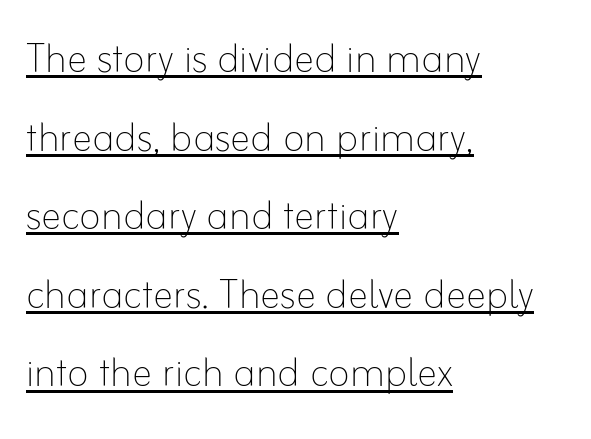
In terms of letterspacing, this is plain default setting. These characters rest on top of a visible drawn line. Regarding leading, the lines here are spaced in the standard way. The lines are quadded left. Character widths vary here, with narrow letters taking less room than wide ones.
